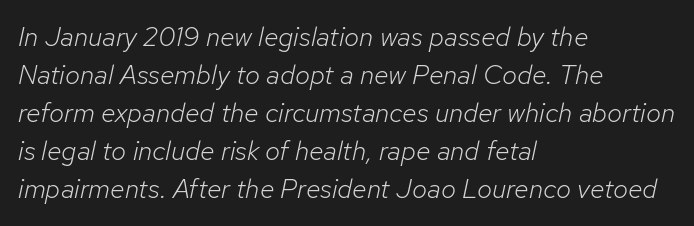
What stands out about the letter spacing? Nothing — it is the standard amount. The ragged edge is on the right, which tells us the setting is flush left. Summary of vertical rhythm: regular, with standard interline spacing. The strokes carry an ordinary text weight at most.
